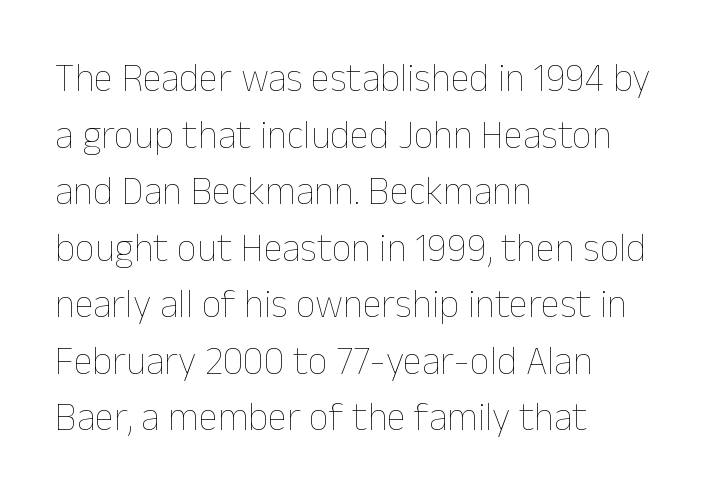
The image shows 39 px thin type, upright; set left-aligned, normal line spacing (1.45x), normal letter spacing, not underlined; low stroke contrast and a medium x-height.
